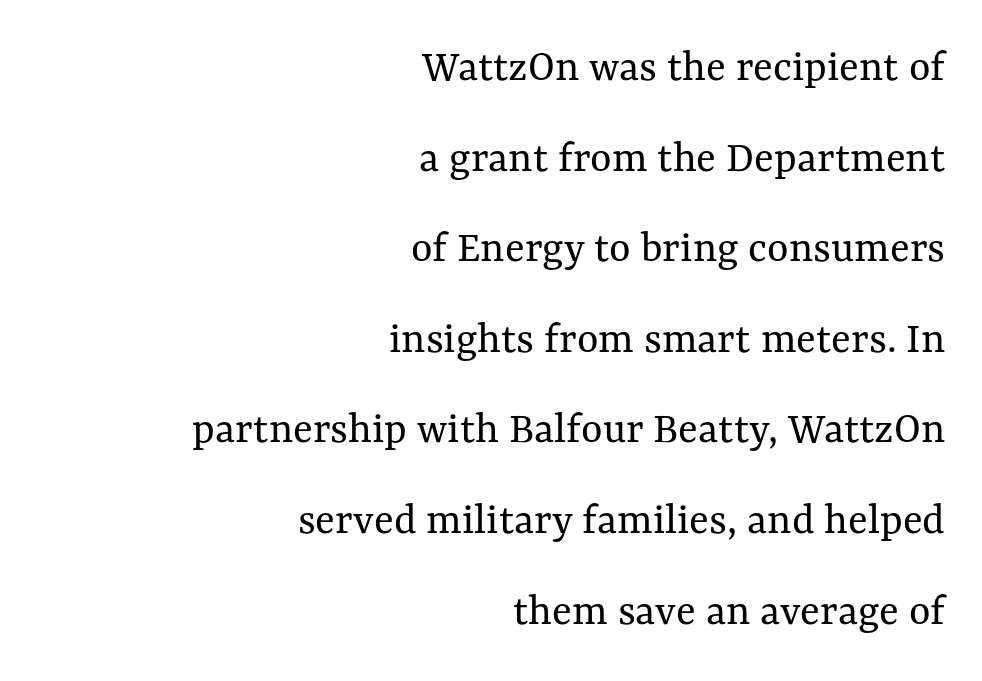
The paragraph shown leans on its right margin. These lines keep a tight, regular rhythm from letter to letter. Underline: absent. A typesetter would mark this as roman, not italic. Weight class: somewhere from thin through regular.
